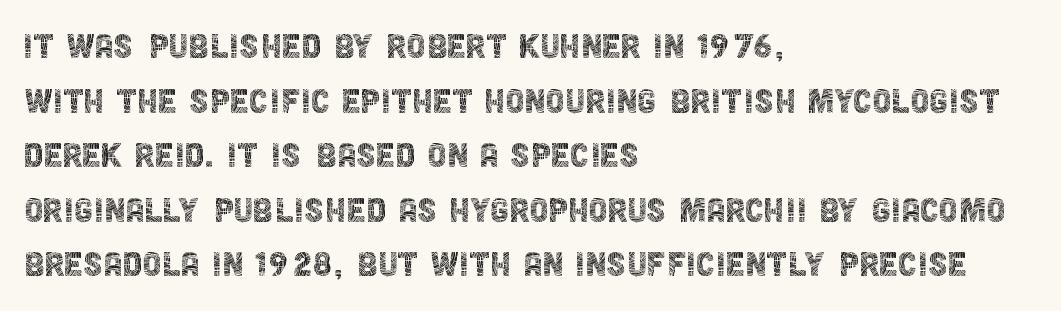
Each row of text sits above clean, open space. Think of a printed novel: that variable character pitch is what you see here. Check where the strokes stop: nothing finishes them off — pure sans. Is this a heavy cut? Hardly; it is regular or lighter.
